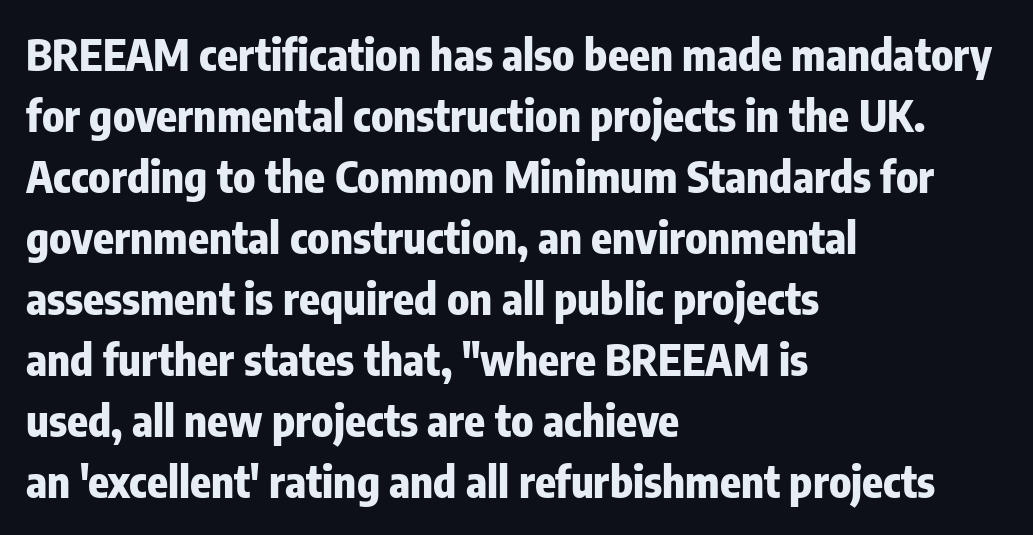
Line starts are locked; line ends wander. These lines are rendered in a variable-pitch font. Serifs: no, the terminals of the letterforms are clean. Strong, thick strokes mark this as bold type.
